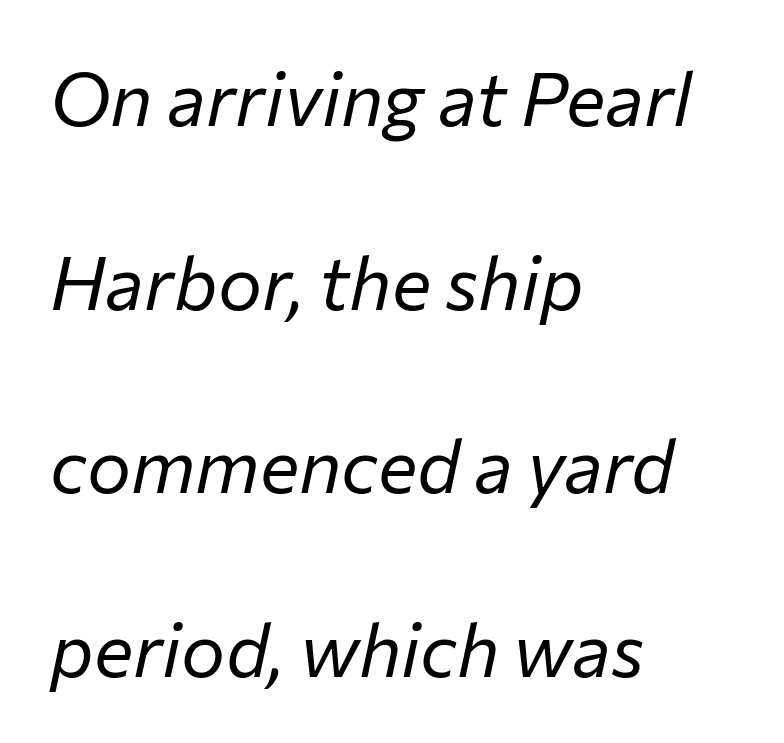
{"italic": "yes", "lean": "right", "slant_degrees": 12, "bold": "no", "weight": "regular", "width": "normal", "stroke_contrast": "low", "x_height": "medium", "monospaced": "no", "underline": "no", "align": "left", "line_spacing": "loose", "line_spacing_ratio": 2.48, "letter_spacing": "normal", "letter_spacing_em": 0.0, "glyph_px": 74}
